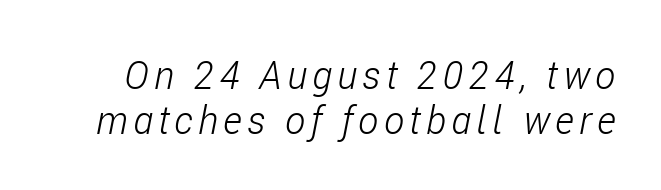
The image shows 38 px light, condensed type, italic (leaning right); set line spacing 1.18x, not underlined; low stroke contrast and a medium x-height.
